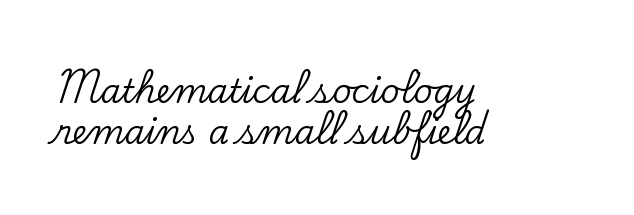
Q: Is the text italic (slanted)? A: Yes.
Q: Is the typeface a serif or a sans-serif typeface? A: Serif.
Q: Is the text underlined? A: No.
Q: How is the paragraph aligned? A: Left-aligned.
Q: Is the spacing between letters normal or unusually wide? A: Normal.
Q: Is the spacing between lines tight, normal or loose? A: Normal.
Q: Width (condensed, normal, or wide)? A: Normal.
Q: Stroke contrast? A: Low.
Q: x-height? A: Small.
Q: Monospaced? A: No.
